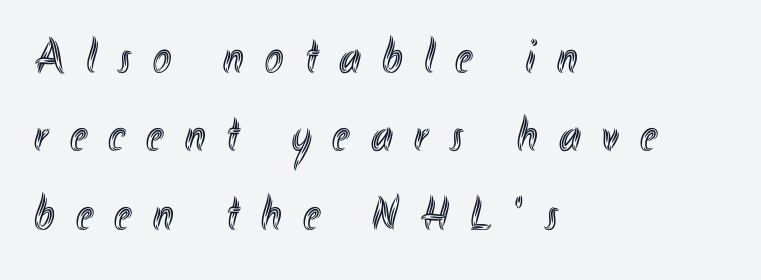
{"width": "condensed", "x_height": "small", "monospaced": "no", "underline": "no", "align": "left", "line_spacing": "normal", "line_spacing_ratio": 1.6, "letter_spacing": "wide", "letter_spacing_em": 0.44, "glyph_px": 49}
